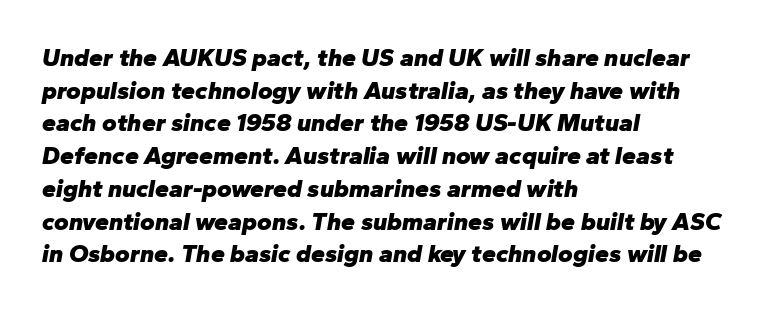
Pretty heavy lettering here — definitely bold. The glyphs are unaccompanied by any horizontal stroke below them. A typesetter would call this leading conventional body-copy spacing. The rag falls on the right side of this text block. Compared with typical body copy, the letter spacing here is the same.
